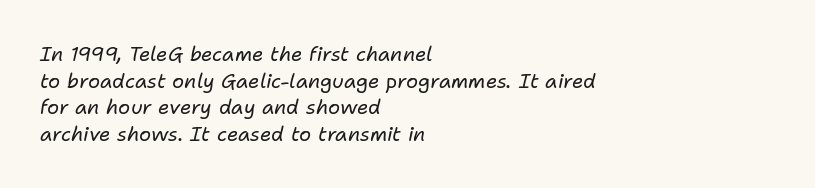
In CSS terms this would be text-align: left. These lines were composed using italics. One glance says typical: line gaps are just what's usual. Decoration check: the copy has no underline.
